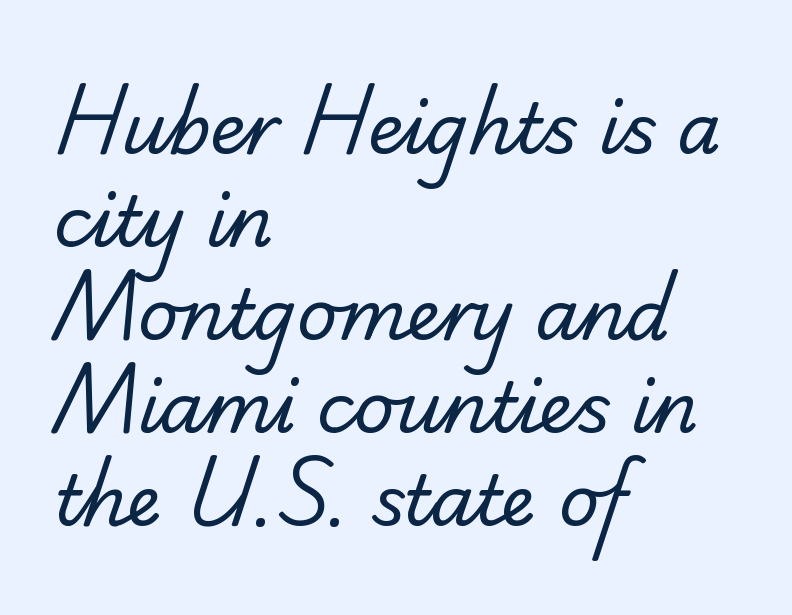
Only glyphs here, with clear space below each row. This sample is left-justified, so line endings fall wherever the words run out. Letter spacing: default. In terms of leading, this rendering sits right in the middle. A typesetter would call this proportional, since set widths differ per character.
